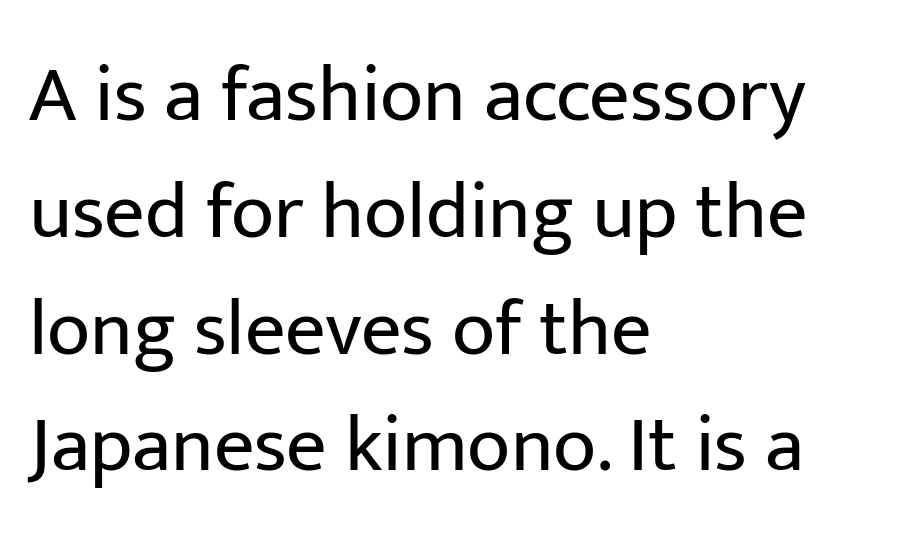
The image shows 80 px regular-weight sans-serif type, upright; set left-aligned, normal line spacing (1.46x), normal letter spacing, not underlined; low stroke contrast and a medium x-height.
